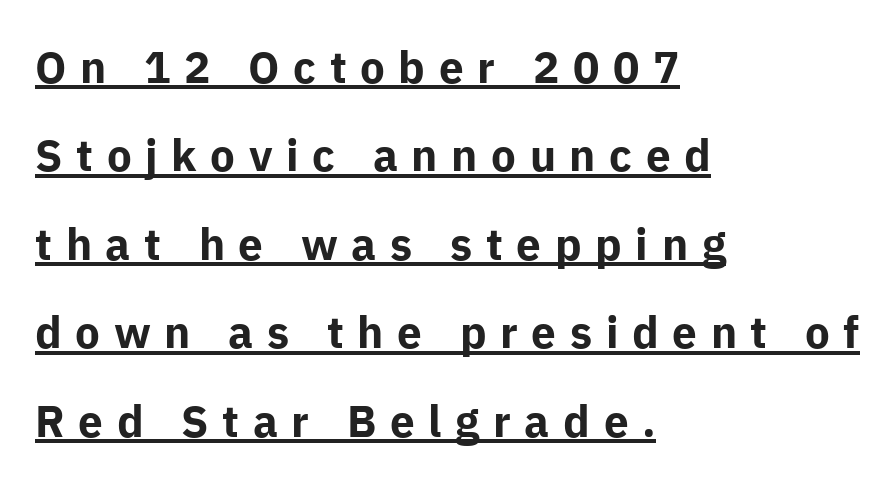
The image shows 44 px bold sans-serif type, upright; set left-aligned, loose line spacing (2.01x), unusually wide letter spacing (+0.31 em), underlined; low stroke contrast and a medium x-height.
